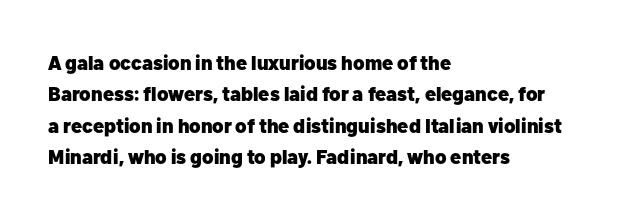
{"italic": "no", "bold": "yes", "underline": "no", "align": "left", "line_spacing": "normal", "line_spacing_ratio": 1.57, "letter_spacing": "normal", "letter_spacing_em": 0.0, "glyph_px": 20}
